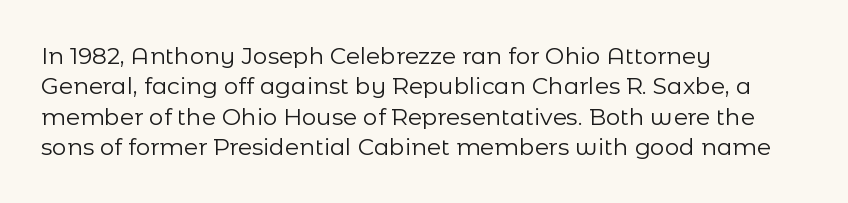
Q: Is the text bold? A: No.
Q: Is the text italic (slanted)? A: No, it is upright.
Q: Is the text underlined? A: No.
Q: How is the paragraph aligned? A: Left-aligned.
Q: Is the spacing between letters normal or unusually wide? A: Normal.
Q: Is the spacing between lines tight, normal or loose? A: Normal.
